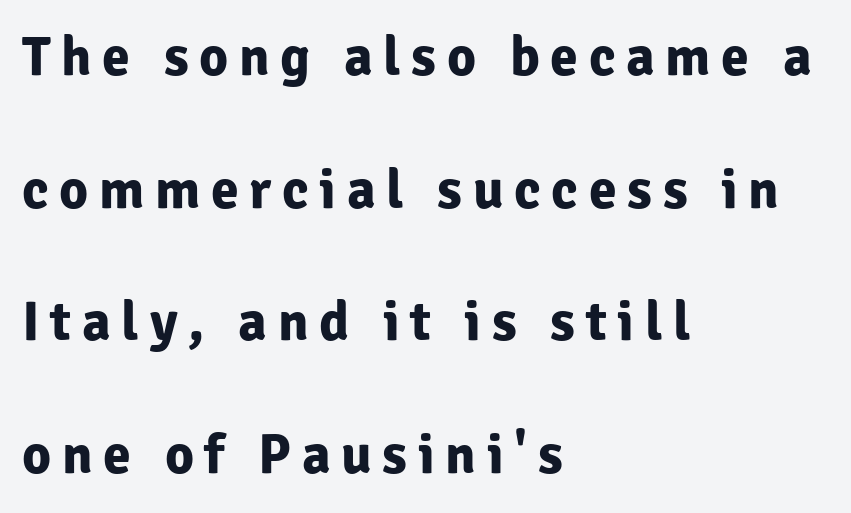
Just letters on the line, the space beneath them empty. Notice how the passage keeps a crisp vertical edge on the left only. The glyphs have the mass of a bold cut. The glyphs in this specimen are sans serif. Reading down the column, the eye jumps a long way to each next line. Upright lettering throughout.
